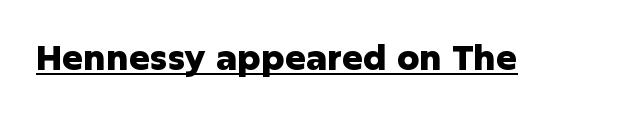
The letters advance in unequal steps, a hallmark of proportional type. The words here are underlined. Are there feet on the stems? There aren't — it's a sans. In terms of weight, the rendering is a true, heavy bold. These lines keep a tight, regular rhythm from letter to letter.
